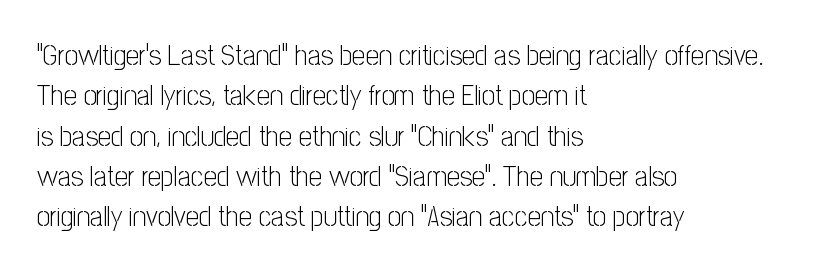
{"serif": "no", "italic": "no", "bold": "no", "weight": "light", "width": "condensed", "stroke_contrast": "low", "x_height": "medium", "monospaced": "no", "underline": "no", "align": "left", "line_spacing": "normal", "line_spacing_ratio": 1.39, "letter_spacing": "normal", "letter_spacing_em": 0.0, "glyph_px": 29}
